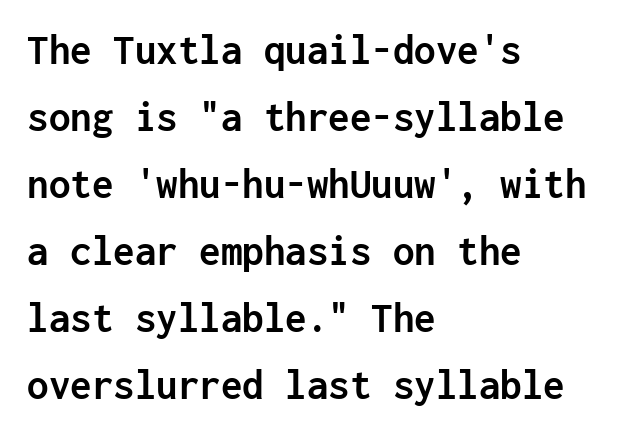
{"serif": "no", "italic": "no", "bold": "yes", "weight": "semibold", "width": "normal", "stroke_contrast": "low", "x_height": "medium", "monospaced": "yes", "underline": "no", "align": "left", "line_spacing": "normal", "line_spacing_ratio": 1.56, "letter_spacing": "normal", "letter_spacing_em": 0.0, "glyph_px": 43}
